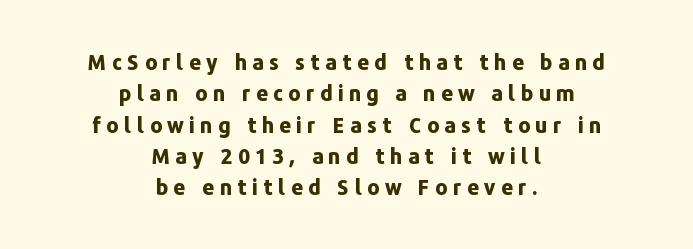
The image shows 21 px bold type, upright; set centered, normal line spacing (1.49x), unusually wide letter spacing (+0.25 em), not underlined.
